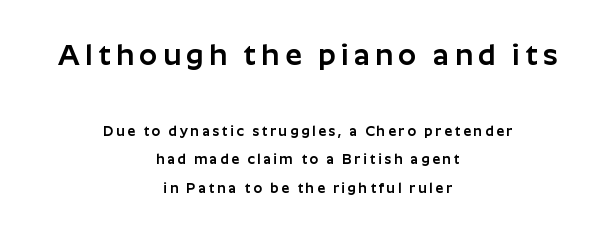
The image shows 29 px sans-serif type, upright; set centered, loose line spacing (2.03x), not underlined; the first (top) block is 2.07x larger; low stroke contrast and a medium x-height.
